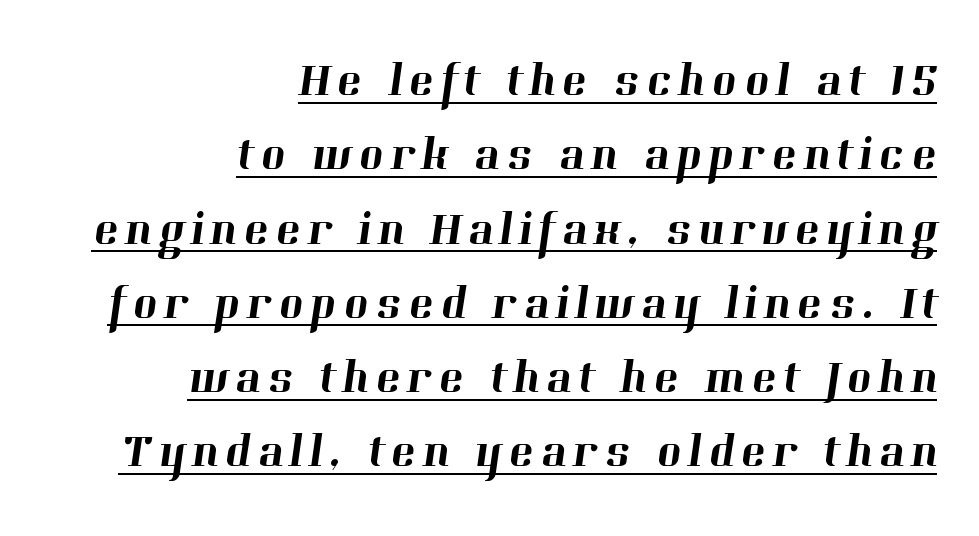
The image shows 47 px serif type; set right-aligned, normal line spacing (1.58x), underlined; high stroke contrast and a medium x-height.
